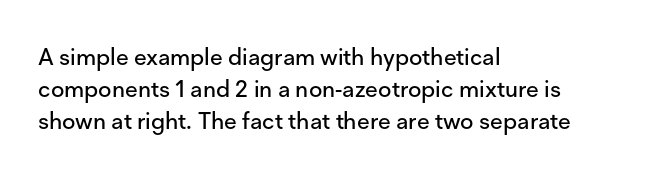
Q: Is the text italic (slanted)? A: No, it is upright.
Q: Is the text underlined? A: No.
Q: How is the paragraph aligned? A: Left-aligned.
Q: Is the spacing between letters normal or unusually wide? A: Normal.
Q: Is the spacing between lines tight, normal or loose? A: Normal.
